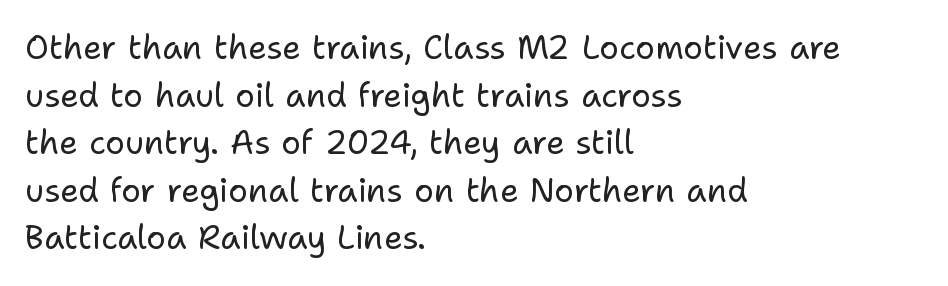
The image shows 33 px regular-weight sans-serif type, upright; set left-aligned, normal line spacing (1.44x), normal letter spacing, not underlined; low stroke contrast and a medium x-height.
